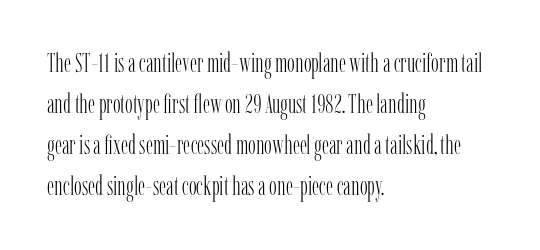
Q: Is the text bold? A: No.
Q: Is the text italic (slanted)? A: No, it is upright.
Q: Is the text underlined? A: No.
Q: How is the paragraph aligned? A: Left-aligned.
Q: Is the spacing between letters normal or unusually wide? A: Normal.
Q: Is the spacing between lines tight, normal or loose? A: Normal.
